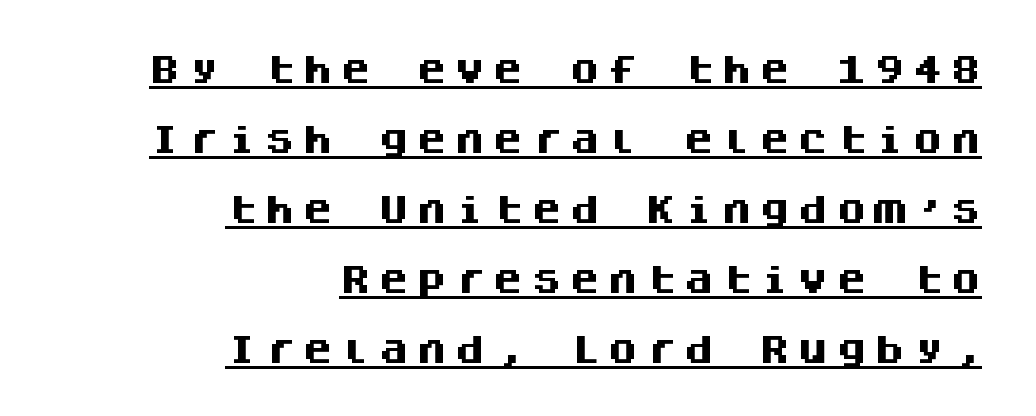
The image shows 31 px heavy sans-serif type, upright, monospaced; set right-aligned, loose line spacing (2.26x), unusually wide letter spacing (+0.23 em), underlined; medium stroke contrast and a large x-height.
